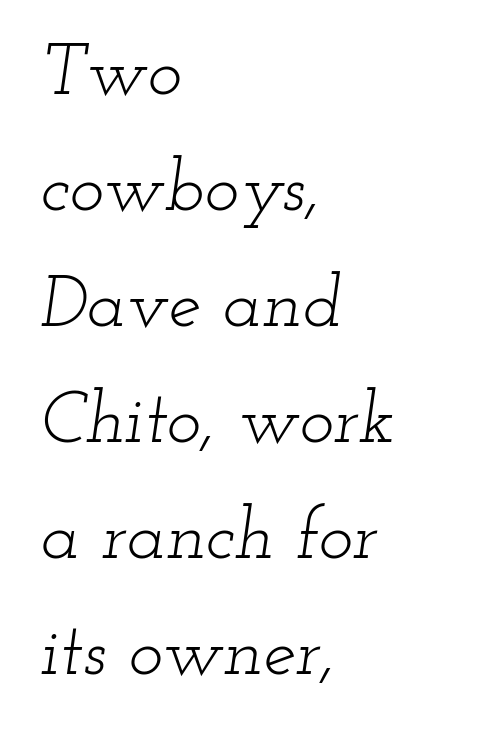
The image shows 73 px light, wide serif type, italic (leaning right); set left-aligned, normal line spacing (1.59x), normal letter spacing, not underlined; low stroke contrast and a small x-height.
